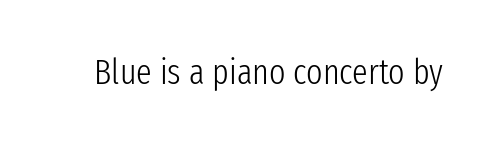
Q: Is the text bold? A: No.
Q: Is the text italic (slanted)? A: No, it is upright.
Q: Is the typeface a serif or a sans-serif typeface? A: Sans-serif.
Q: Is the text underlined? A: No.
Q: Is the spacing between letters normal or unusually wide? A: Normal.
Q: Width (condensed, normal, or wide)? A: Condensed.
Q: Stroke contrast? A: Low.
Q: x-height? A: Medium.
Q: Monospaced? A: No.
